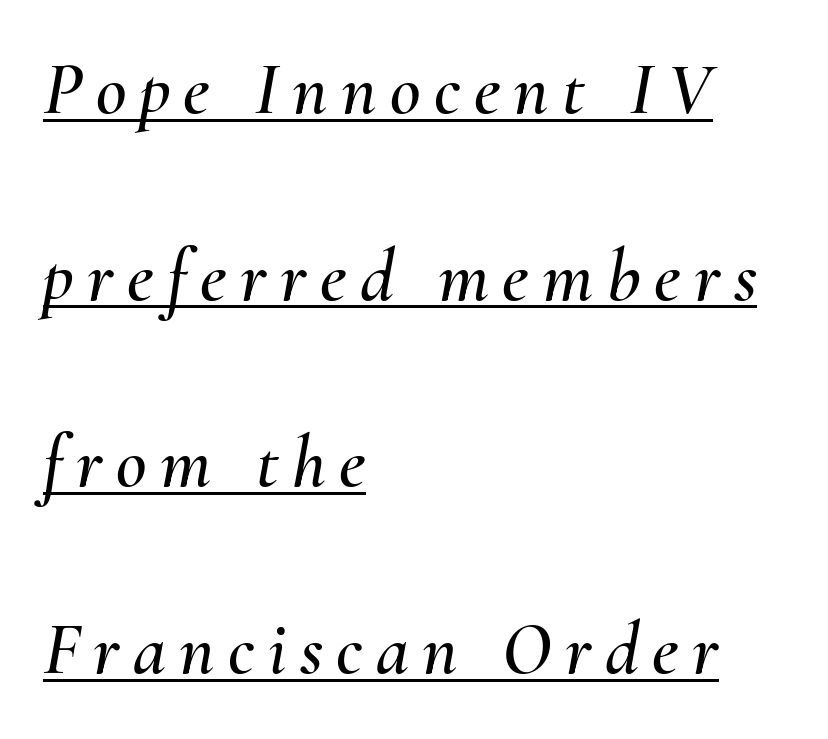
{"italic": "yes", "lean": "right", "slant_degrees": 10, "width": "normal", "stroke_contrast": "medium", "x_height": "small", "monospaced": "no", "underline": "yes", "align": "left", "line_spacing": "loose", "line_spacing_ratio": 2.49, "glyph_px": 75}
